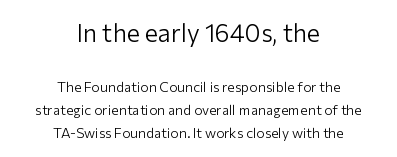
The image shows 25 px text type, upright; set centered, normal line spacing (1.64x), normal letter spacing, not underlined; the first (top) block is 1.79x larger.
